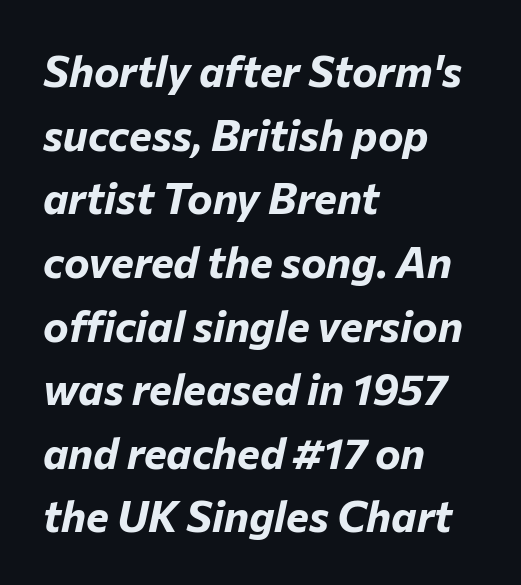
The typesetting leans heavy: a genuine bold. You can tell it's italic because the verticals aren't actually vertical. The lines in this sample share a left origin and differ only in where they stop. Here the glyphs are tracked normally, forming tight word shapes. Baseline-to-baseline distance is the conventional proportion of letter height.
